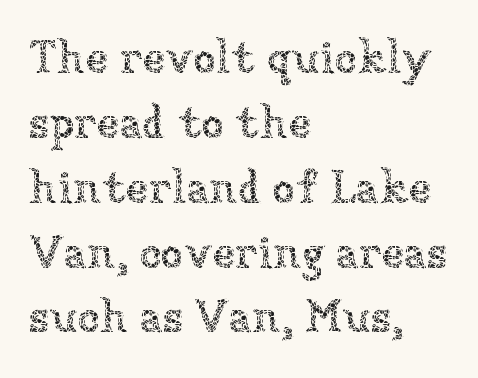
The image shows 46 px thin type, upright; set left-aligned, normal line spacing (1.41x), normal letter spacing, not underlined; low stroke contrast and a medium x-height.
